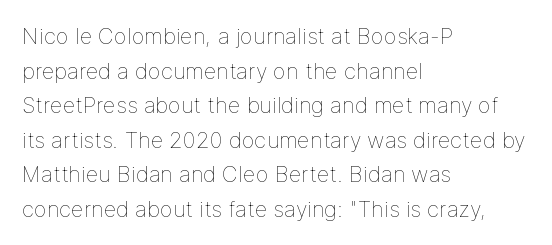
{"italic": "no", "bold": "no", "underline": "no", "align": "left", "line_spacing": "normal", "line_spacing_ratio": 1.57, "letter_spacing": "normal", "letter_spacing_em": 0.0, "glyph_px": 22}
